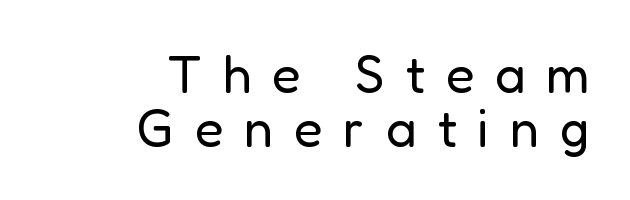
{"serif": "no", "italic": "no", "bold": "no", "weight": "regular", "width": "normal", "stroke_contrast": "low", "x_height": "medium", "monospaced": "no", "underline": "no", "align": "right", "line_spacing": "tight", "line_spacing_ratio": 1.02, "letter_spacing": "wide", "letter_spacing_em": 0.39, "glyph_px": 53}
